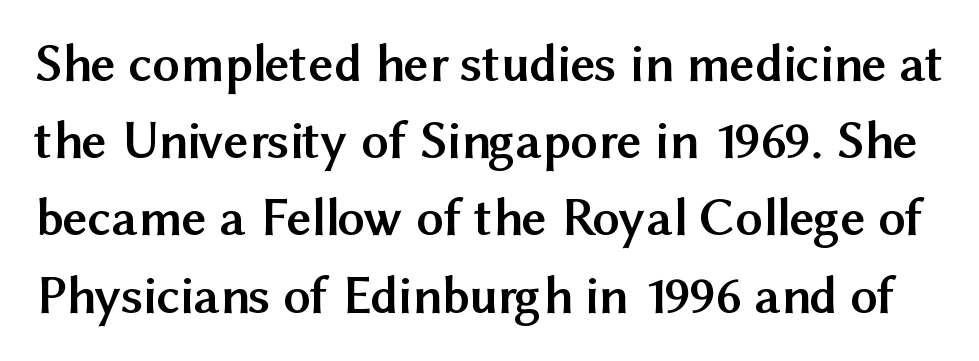
Q: Is the text bold? A: Yes.
Q: Is the text italic (slanted)? A: No, it is upright.
Q: Is the typeface a serif or a sans-serif typeface? A: Sans-serif.
Q: Is the text underlined? A: No.
Q: Is the spacing between letters normal or unusually wide? A: Normal.
Q: Is the spacing between lines tight, normal or loose? A: Normal.
Q: Width (condensed, normal, or wide)? A: Normal.
Q: Stroke contrast? A: Medium.
Q: x-height? A: Medium.
Q: Monospaced? A: No.
